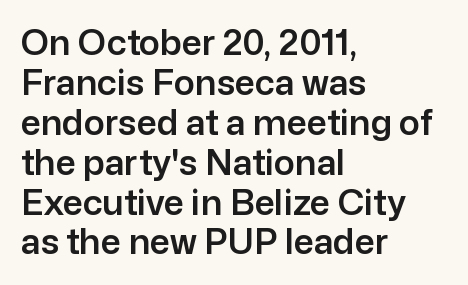
The image shows 35 px sans-serif type, upright; set left-aligned, tight line spacing (1.14x), normal letter spacing, not underlined; low stroke contrast and a medium x-height.
